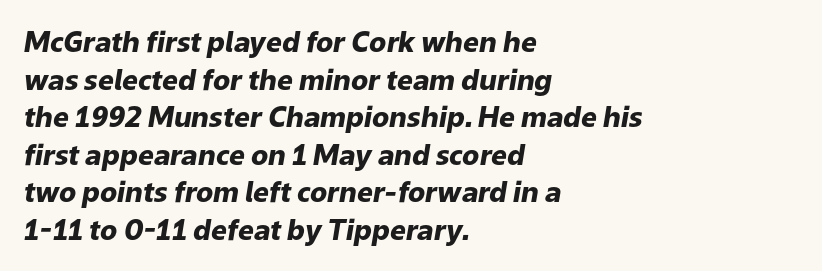
The image shows 28 px heavy type, italic (leaning right); set left-aligned, normal line spacing (1.34x), normal letter spacing, not underlined; low stroke contrast and a medium x-height.
